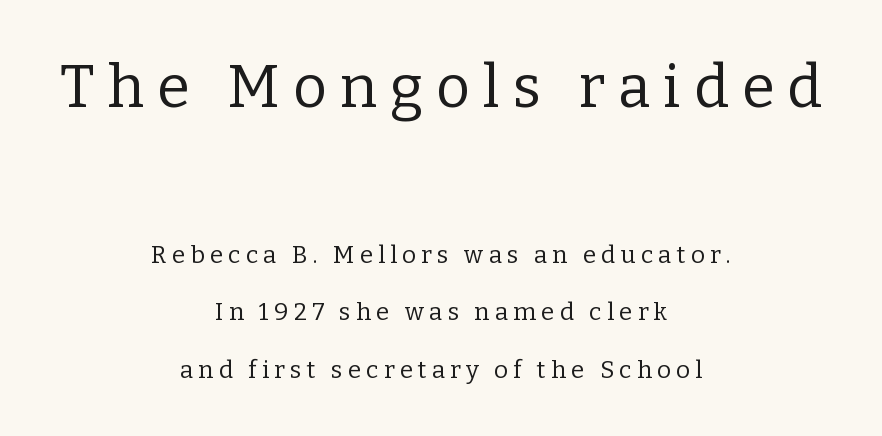
Q: Is the text bold? A: No.
Q: Is the text italic (slanted)? A: No, it is upright.
Q: Is the typeface a serif or a sans-serif typeface? A: Serif.
Q: Is the text underlined? A: No.
Q: How is the paragraph aligned? A: Centered.
Q: Is the spacing between letters normal or unusually wide? A: Unusually wide.
Q: Is the spacing between lines tight, normal or loose? A: Loose.
Q: Which block of text is set in a larger size, the first (top) or the second (bottom)? A: The first (top) one.
Q: Width (condensed, normal, or wide)? A: Normal.
Q: Stroke contrast? A: Low.
Q: x-height? A: Medium.
Q: Monospaced? A: No.
